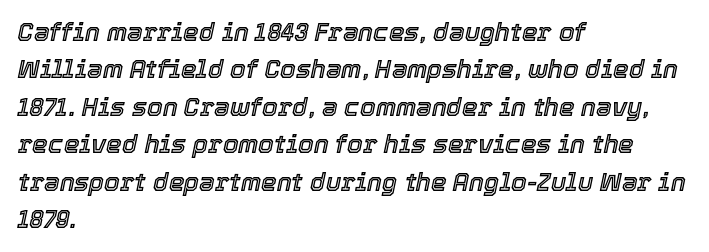
Q: Is the text italic (slanted)? A: Yes, it leans right by about 12 degrees.
Q: Is the text underlined? A: No.
Q: How is the paragraph aligned? A: Left-aligned.
Q: Is the spacing between letters normal or unusually wide? A: Normal.
Q: Is the spacing between lines tight, normal or loose? A: Normal.
